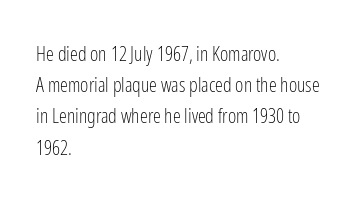
Between one letter and the next there's only the usual sliver of space. Letters rest on an invisible, unmarked baseline. Does the copy run flush right? No — it runs flush left. Nothing heavy about these letters — not bold at all.
